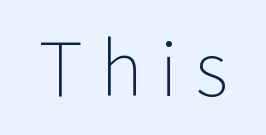
The image shows 74 px light sans-serif type, upright; set unusually wide letter spacing (+0.23 em), not underlined; low stroke contrast and a medium x-height.
